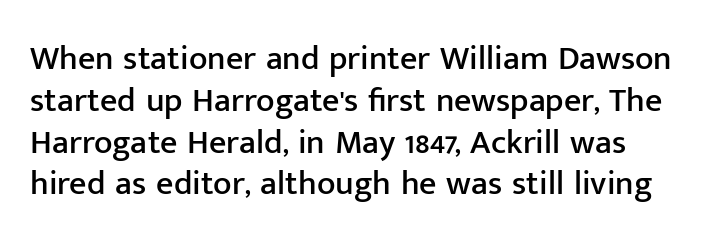
The image shows 34 px sans-serif type, upright; set line spacing 1.23x, normal letter spacing, not underlined; low stroke contrast and a medium x-height.
